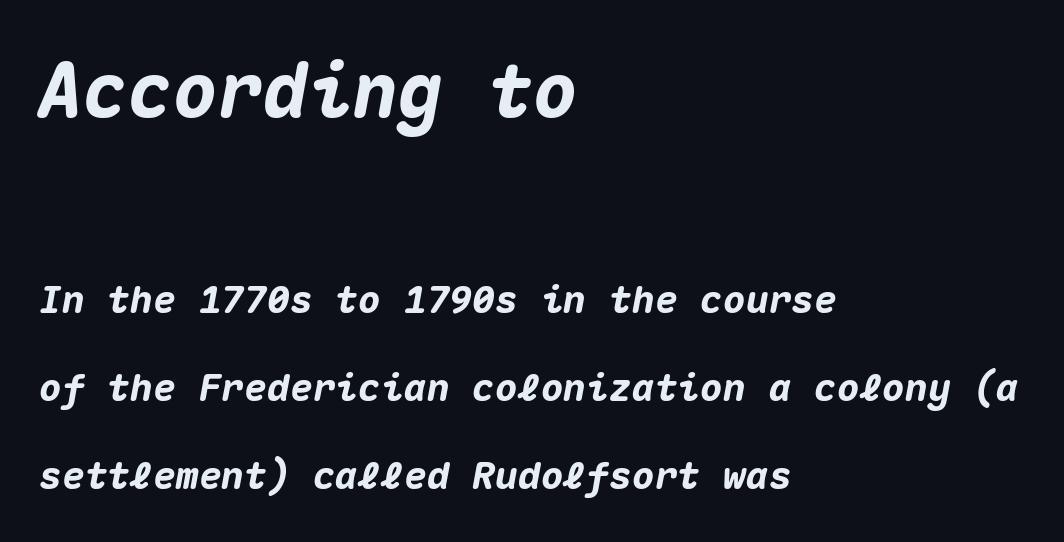
The image shows 75 px heavy type, italic (leaning right), monospaced; set left-aligned, loose line spacing (2.32x), normal letter spacing, not underlined; the first (top) block is 1.97x larger; medium stroke contrast and a medium x-height.
